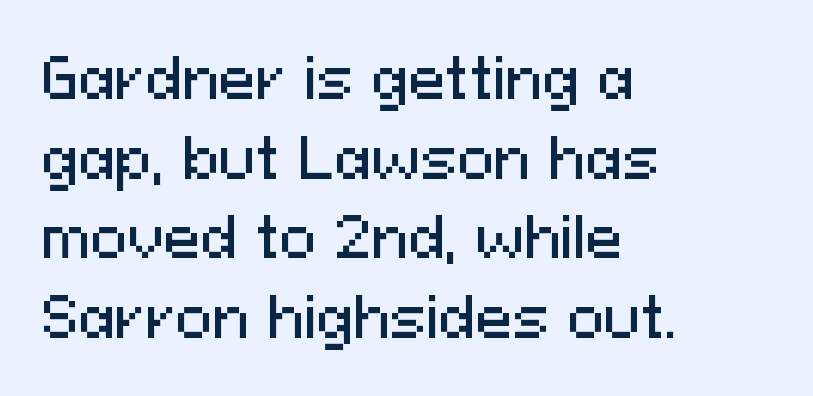
Q: Is the text italic (slanted)? A: No, it is upright.
Q: Is the typeface a serif or a sans-serif typeface? A: Sans-serif.
Q: Is the text underlined? A: No.
Q: How is the paragraph aligned? A: Left-aligned.
Q: Is the spacing between letters normal or unusually wide? A: Normal.
Q: Is the spacing between lines tight, normal or loose? A: Normal.
Q: Width (condensed, normal, or wide)? A: Normal.
Q: Stroke contrast? A: Medium.
Q: x-height? A: Medium.
Q: Monospaced? A: No.
